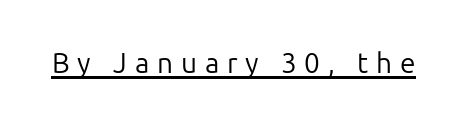
Varying glyph widths throughout — classic text-font behaviour. This rendering employs a face without finishing strokes, i.e., a sans-serif. Upright lettering throughout. Underlining? Definitely there. Stroke mass is kept to a normal reading level or below.
